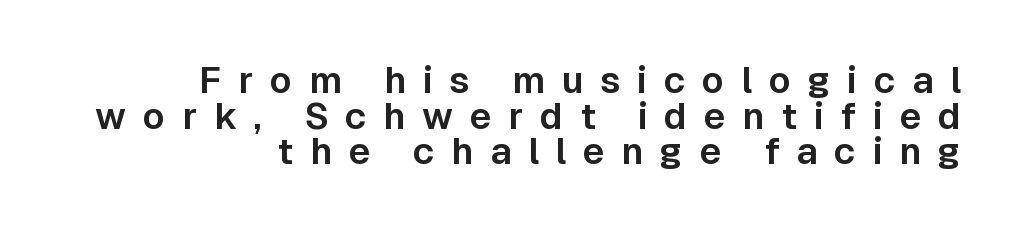
The image shows 37 px sans-serif type, upright; set right-aligned, tight line spacing (0.96x), unusually wide letter spacing (+0.45 em), not underlined; low stroke contrast and a medium x-height.
